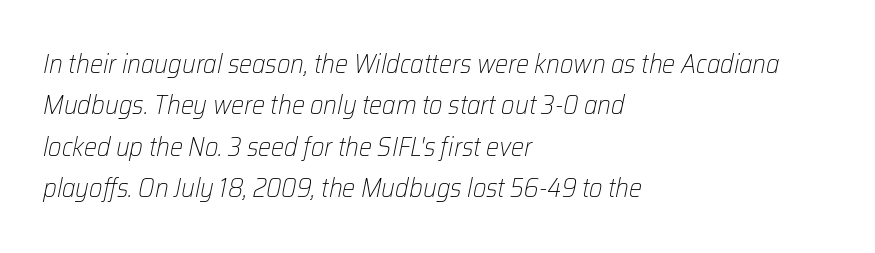
Q: Is the text bold? A: No.
Q: Is the text italic (slanted)? A: Yes, it leans right by about 12 degrees.
Q: Is the text underlined? A: No.
Q: How is the paragraph aligned? A: Left-aligned.
Q: Is the spacing between letters normal or unusually wide? A: Normal.
Q: Is the spacing between lines tight, normal or loose? A: Normal.
